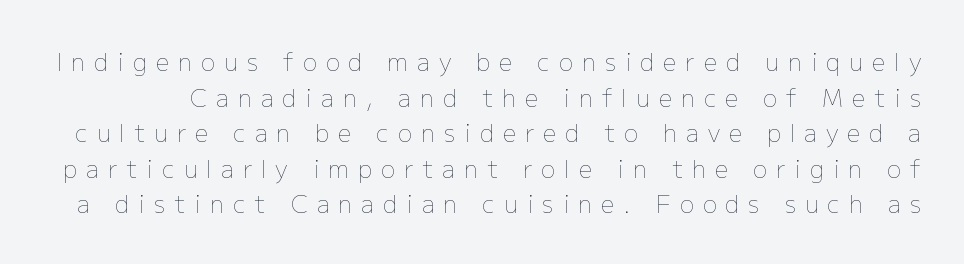
Look at the tracking — it's clearly loosened, letters drifting apart. This rendering features lettering with no underline. Vertical strokes here are truly vertical. On a weight scale, this lands at 450 or below. Line spacing here is normal.
